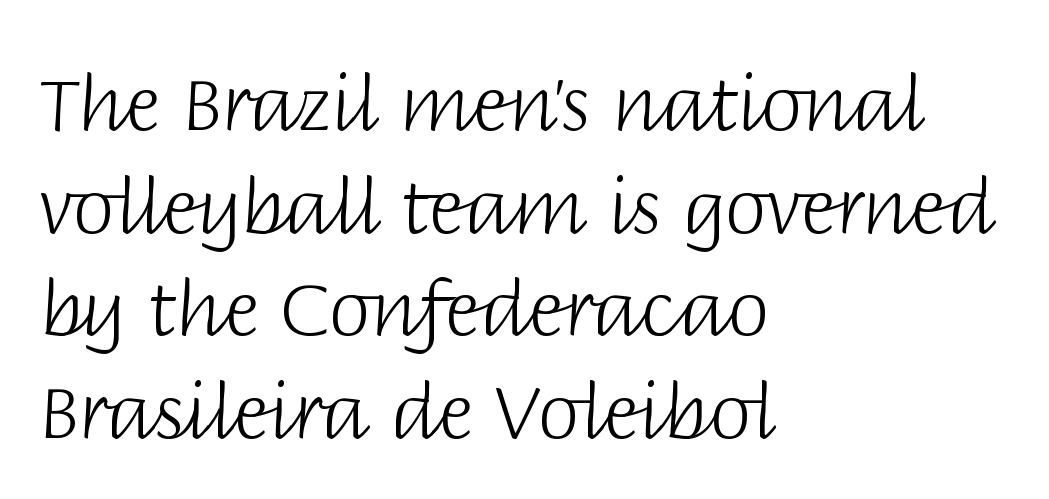
Teacher's note: observe the even left margin — that is flush-left alignment. Honestly, the letter spacing is just normal — you wouldn't notice it. The words here are not underlined. You could not count columns in this text — the font is proportionally spaced.
